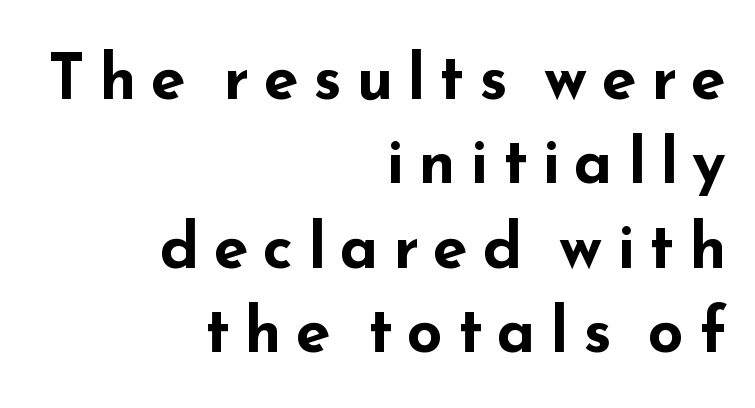
Q: Is the text bold? A: Yes.
Q: Is the text italic (slanted)? A: No, it is upright.
Q: Is the typeface a serif or a sans-serif typeface? A: Sans-serif.
Q: Is the text underlined? A: No.
Q: How is the paragraph aligned? A: Right-aligned.
Q: Is the spacing between letters normal or unusually wide? A: Unusually wide.
Q: Is the spacing between lines tight, normal or loose? A: Normal.
Q: Width (condensed, normal, or wide)? A: Wide.
Q: Stroke contrast? A: Low.
Q: x-height? A: Small.
Q: Monospaced? A: No.
